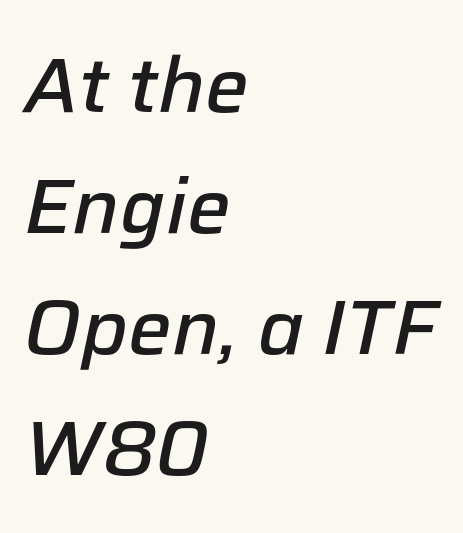
The image shows 77 px semibold type, italic (leaning right); set left-aligned, normal line spacing (1.57x), normal letter spacing, not underlined; low stroke contrast and a medium x-height.
